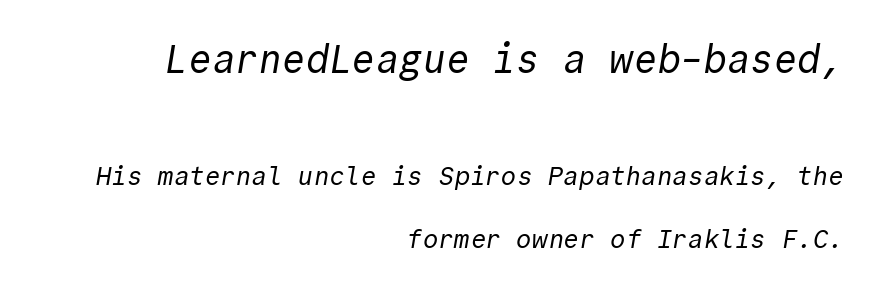
You could count columns in this text — the font is strictly monospaced. One glance says open: line gaps are wider than usual. The rendering shrinks the type as you move from the upper chunk to the lower. Horizontally, the lines are justified to the trailing edge only. Note: no serifs on the glyphs. Each word holds together tightly as a unit, with standard inter-letter gaps.
